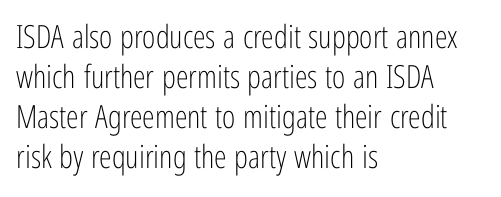
Bare-footed words on every line. How are the letters spaced? Ordinarily, with no added tracking. On a weight scale, this lands at 450 or below. The letters stand straight up with perfectly vertical stems. The paragraph shown leans on its left margin.
